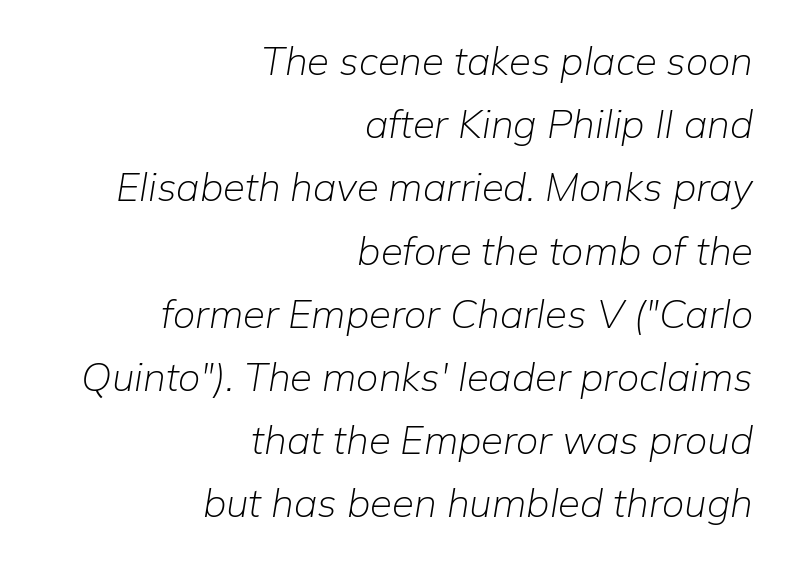
{"italic": "yes", "lean": "right", "slant_degrees": 9, "bold": "no", "weight": "light", "width": "normal", "stroke_contrast": "low", "x_height": "medium", "monospaced": "no", "underline": "no", "align": "right", "line_spacing": "normal", "line_spacing_ratio": 1.58, "letter_spacing": "normal", "letter_spacing_em": 0.0, "glyph_px": 40}
